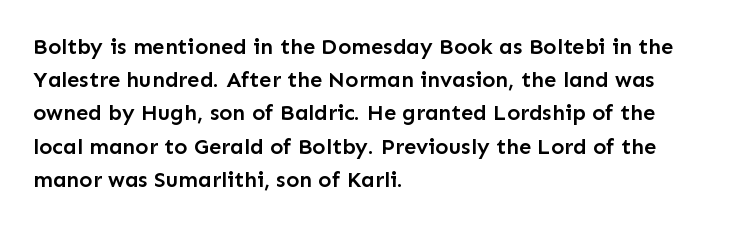
{"italic": "no", "bold": "semi", "underline": "no", "align": "left", "line_spacing": "normal", "line_spacing_ratio": 1.51, "letter_spacing": "normal", "letter_spacing_em": 0.0, "glyph_px": 22}
